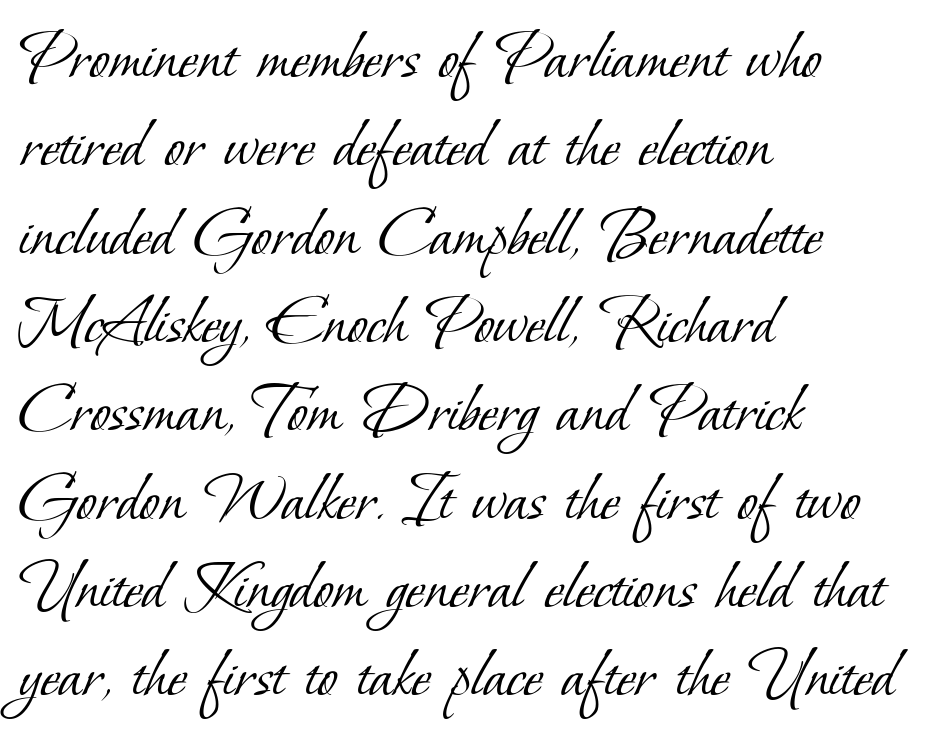
Look at the bottom of the vertical strokes: they flare into serifs here. Clear beneath every line of the passage. This sample has the flowing, uneven cadence of proportional lettering. There is no visible air inserted between adjacent glyphs. All the whitespace from short lines collects on the right. Summary of weight: not heavy and not bold.
